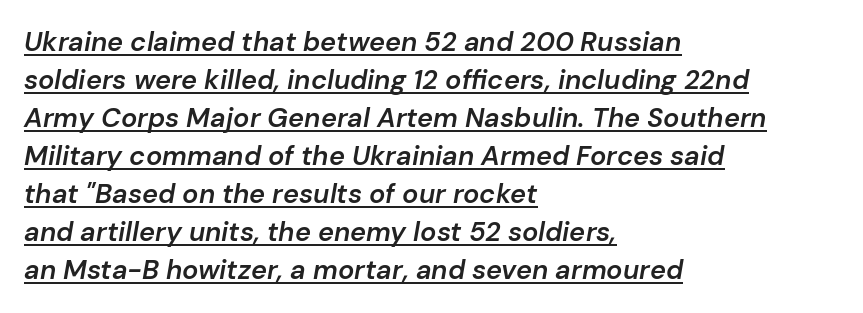
Q: Is the text bold? A: Semi-bold.
Q: Is the text italic (slanted)? A: Yes, it leans right by about 10 degrees.
Q: Is the text underlined? A: Yes.
Q: How is the paragraph aligned? A: Left-aligned.
Q: Is the spacing between letters normal or unusually wide? A: Normal.
Q: Is the spacing between lines tight, normal or loose? A: Normal.
